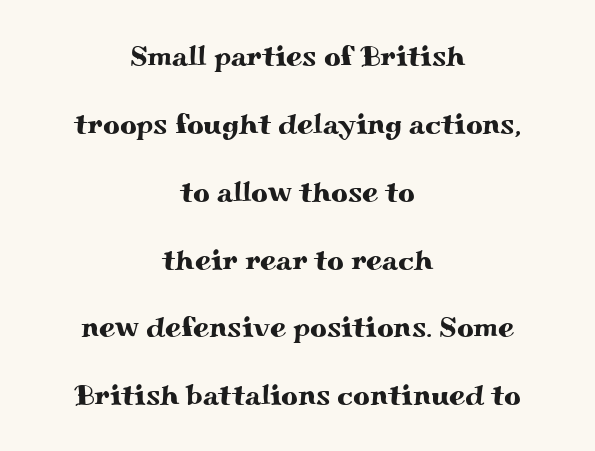
Centered paragraph, ragged on both sides. Do the letters lean? They stand straight. Is there much room between lines? Yes — plenty of vertical air separates them. The designer went with a serif here, giving each stem small feet.
